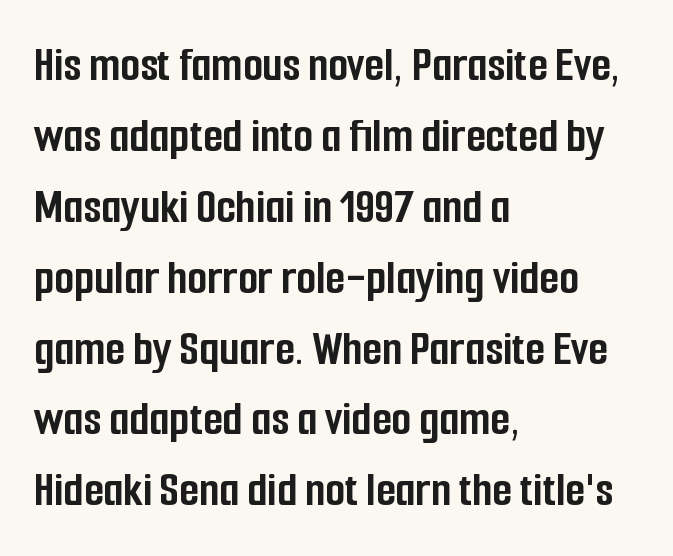
Q: Is the text bold? A: Yes.
Q: Is the text italic (slanted)? A: No, it is upright.
Q: Is the typeface a serif or a sans-serif typeface? A: Sans-serif.
Q: Is the text underlined? A: No.
Q: How is the paragraph aligned? A: Left-aligned.
Q: Is the spacing between letters normal or unusually wide? A: Normal.
Q: Is the spacing between lines tight, normal or loose? A: Normal.
Q: Width (condensed, normal, or wide)? A: Condensed.
Q: Stroke contrast? A: Low.
Q: x-height? A: Medium.
Q: Monospaced? A: No.
